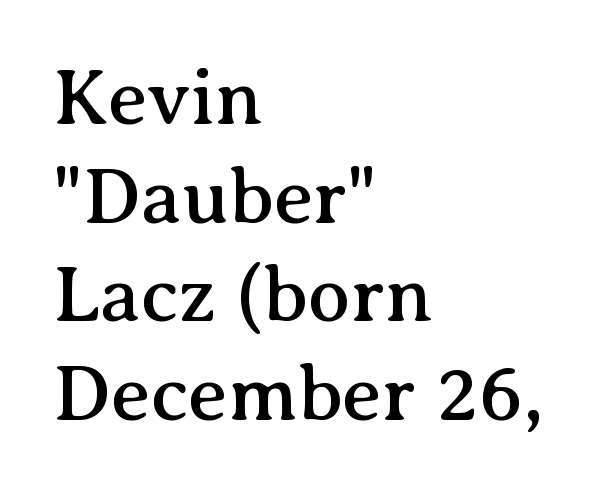
{"serif": "yes", "italic": "no", "width": "normal", "stroke_contrast": "medium", "x_height": "medium", "monospaced": "no", "underline": "no", "align": "left", "line_spacing": "normal", "line_spacing_ratio": 1.25, "letter_spacing": "normal", "letter_spacing_em": 0.0, "glyph_px": 79}
